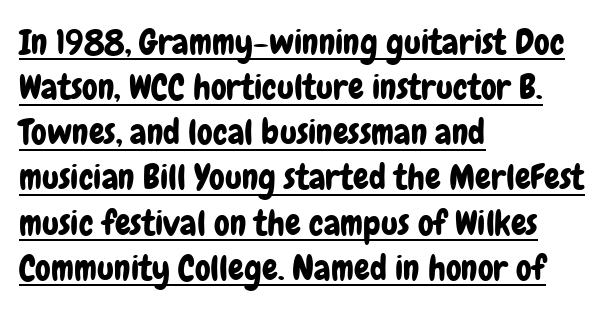
The image shows 35 px condensed sans-serif type, upright; set left-aligned, normal line spacing (1.29x), normal letter spacing, underlined; low stroke contrast and a medium x-height.
